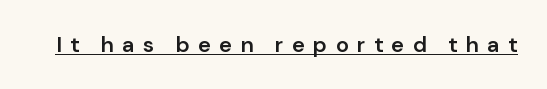
The image shows 22 px text type, upright; set unusually wide letter spacing (+0.37 em), underlined.
